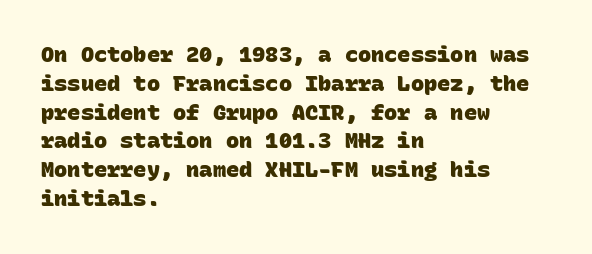
The image shows 22 px bold type; set left-aligned, normal line spacing (1.31x), normal letter spacing, not underlined.
